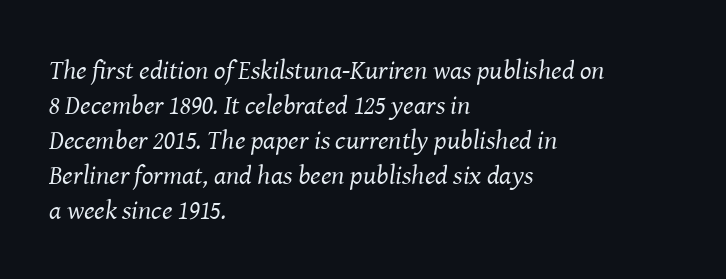
These lines are set flush left with a ragged right edge. Horizontal bands of white between lines are of average thickness. Unbolded letterforms with no extra heft. Words float on clear page, feet unadorned. Notice how the stems are inclined rather than vertical — that's the hallmark of italics.
